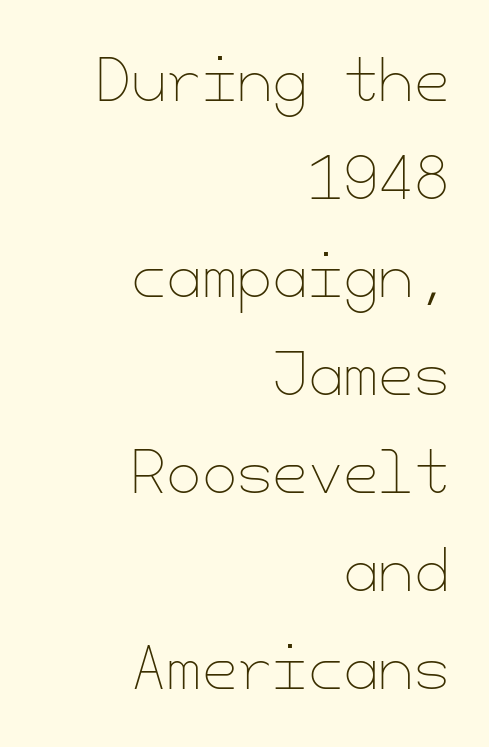
The image shows 57 px thin type, upright; set right-aligned, line spacing 1.72x, normal letter spacing, not underlined; low stroke contrast and a small x-height.
